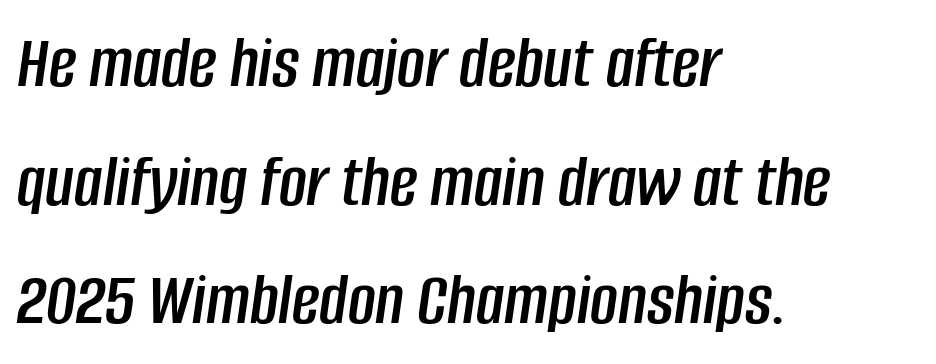
{"italic": "yes", "lean": "right", "slant_degrees": 8, "width": "condensed", "stroke_contrast": "low", "x_height": "large", "monospaced": "no", "underline": "no", "align": "left", "line_spacing": "normal", "line_spacing_ratio": 1.56, "letter_spacing": "normal", "letter_spacing_em": 0.0, "glyph_px": 76}
